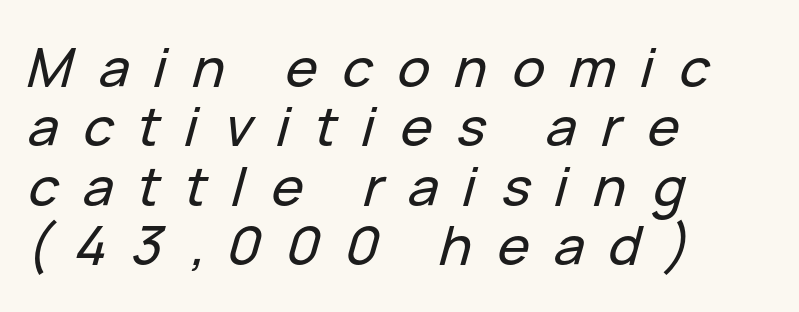
Q: Is the text italic (slanted)? A: Yes, it leans right by about 15 degrees.
Q: Is the text underlined? A: No.
Q: How is the paragraph aligned? A: Left-aligned.
Q: Is the spacing between letters normal or unusually wide? A: Unusually wide.
Q: Is the spacing between lines tight, normal or loose? A: Tight.
Q: Width (condensed, normal, or wide)? A: Normal.
Q: Stroke contrast? A: Low.
Q: x-height? A: Medium.
Q: Monospaced? A: No.
